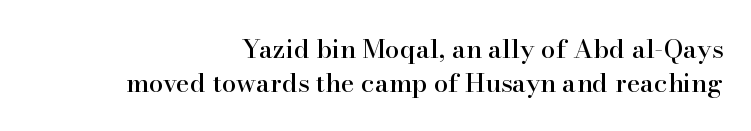
Q: Is the text italic (slanted)? A: No, it is upright.
Q: Is the text underlined? A: No.
Q: How is the paragraph aligned? A: Right-aligned.
Q: Is the spacing between letters normal or unusually wide? A: Normal.
Q: Is the spacing between lines tight, normal or loose? A: Normal.
